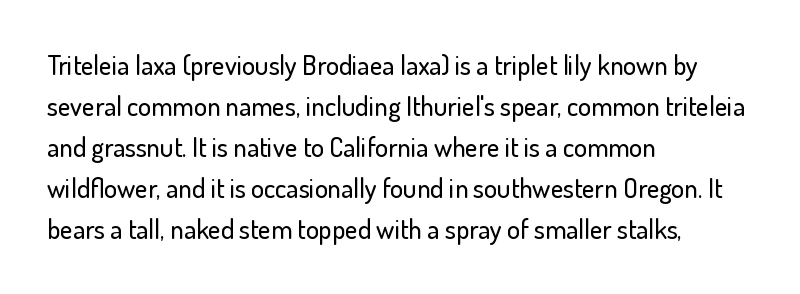
Q: Is the text italic (slanted)? A: No, it is upright.
Q: Is the text underlined? A: No.
Q: How is the paragraph aligned? A: Left-aligned.
Q: Is the spacing between letters normal or unusually wide? A: Normal.
Q: Is the spacing between lines tight, normal or loose? A: Normal.
